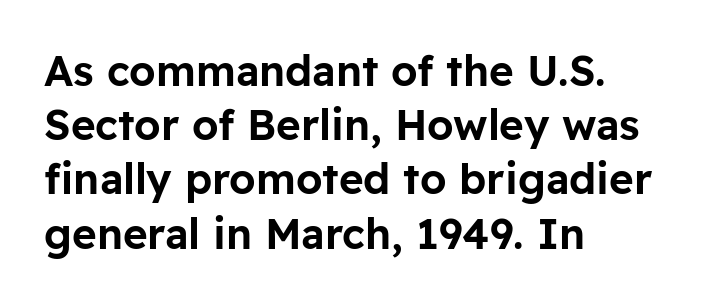
{"serif": "no", "italic": "no", "width": "normal", "stroke_contrast": "low", "x_height": "medium", "monospaced": "no", "underline": "no", "align": "left", "line_spacing": "normal", "line_spacing_ratio": 1.29, "letter_spacing": "normal", "letter_spacing_em": 0.0, "glyph_px": 42}
